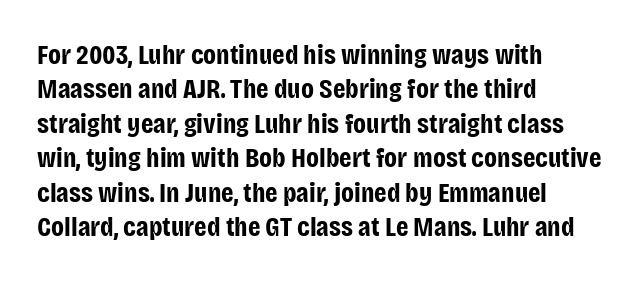
The image shows 28 px bold, condensed sans-serif type, upright; set left-aligned, line spacing 1.23x, normal letter spacing, not underlined; low stroke contrast and a large x-height.
